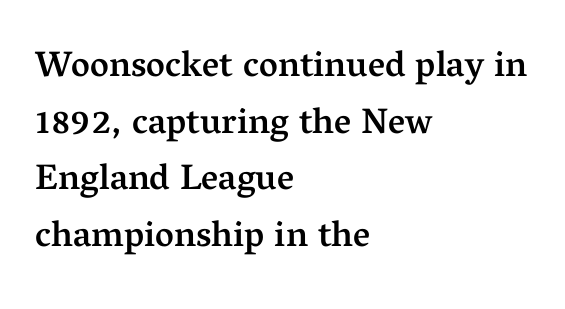
{"serif": "yes", "italic": "no", "bold": "semi", "weight": "semibold", "width": "normal", "stroke_contrast": "medium", "x_height": "medium", "monospaced": "no", "underline": "no", "align": "left", "line_spacing": "normal", "line_spacing_ratio": 1.57, "letter_spacing": "normal", "letter_spacing_em": 0.0, "glyph_px": 36}
